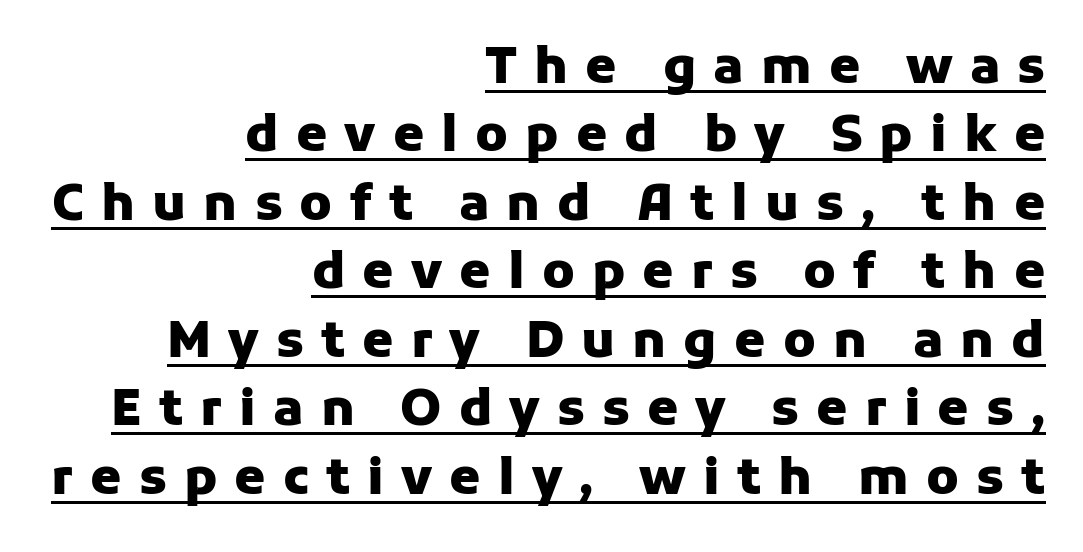
{"serif": "no", "italic": "no", "bold": "yes", "weight": "heavy", "width": "normal", "stroke_contrast": "low", "x_height": "medium", "monospaced": "no", "underline": "yes", "align": "right", "line_spacing": "normal", "line_spacing_ratio": 1.37, "letter_spacing": "wide", "letter_spacing_em": 0.34, "glyph_px": 50}
